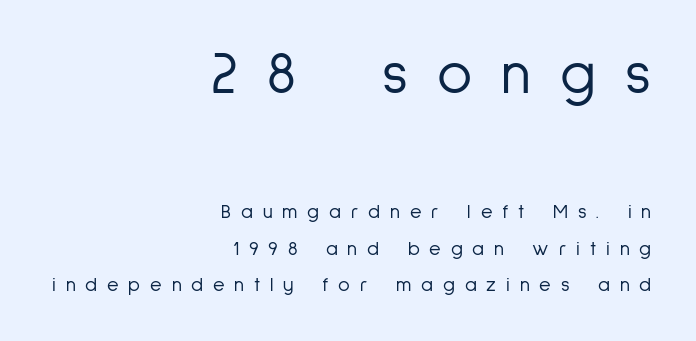
{"serif": "no", "italic": "no", "bold": "no", "weight": "light", "width": "condensed", "stroke_contrast": "low", "x_height": "medium", "monospaced": "no", "underline": "no", "align": "right", "line_spacing_ratio": 1.82, "letter_spacing": "wide", "letter_spacing_em": 0.49, "larger_block": "first", "size_ratio": 3.0, "glyph_px": 60}
